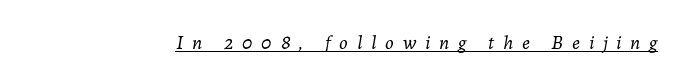
{"italic": "yes", "lean": "right", "slant_degrees": 7, "bold": "no", "underline": "yes", "letter_spacing": "wide", "letter_spacing_em": 0.44, "glyph_px": 20}
